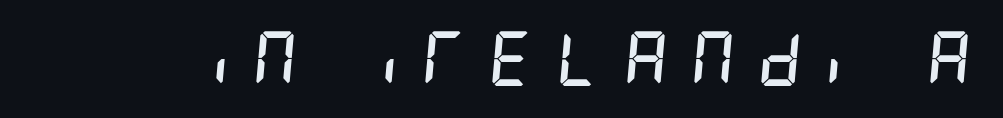
There is plenty of visible air inserted between adjacent glyphs. It's the slanting kind of type. This rendering features lettering with no underline. On the weight axis this lands at bold, roughly 700.
